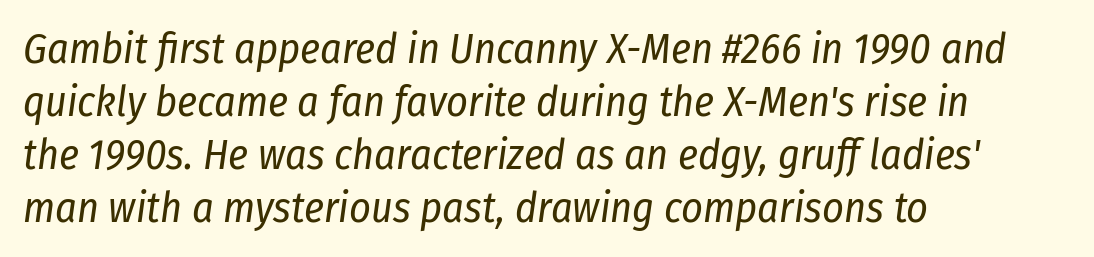
Q: Is the text bold? A: No.
Q: Is the text italic (slanted)? A: Yes, it leans right by about 8 degrees.
Q: Is the text underlined? A: No.
Q: How is the paragraph aligned? A: Left-aligned.
Q: Is the spacing between letters normal or unusually wide? A: Normal.
Q: Is the spacing between lines tight, normal or loose? A: Normal.
Q: Width (condensed, normal, or wide)? A: Condensed.
Q: Stroke contrast? A: Low.
Q: x-height? A: Medium.
Q: Monospaced? A: No.
